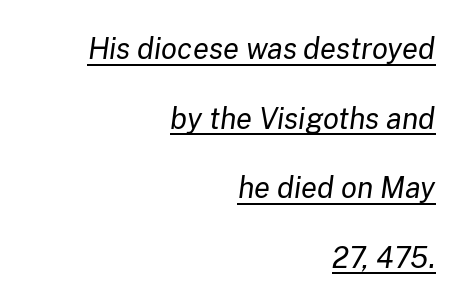
The image shows 29 px regular-weight type, italic (leaning right); set right-aligned, loose line spacing (2.4x), normal letter spacing, underlined; low stroke contrast and a medium x-height.
